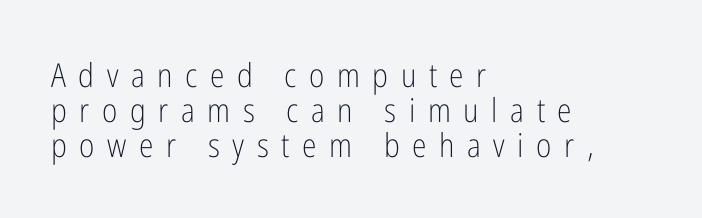
{"serif": "no", "italic": "no", "bold": "no", "weight": "light", "width": "condensed", "stroke_contrast": "low", "x_height": "medium", "monospaced": "no", "underline": "no", "align": "left", "line_spacing": "tight", "line_spacing_ratio": 1.06, "letter_spacing": "wide", "letter_spacing_em": 0.38, "glyph_px": 33}
